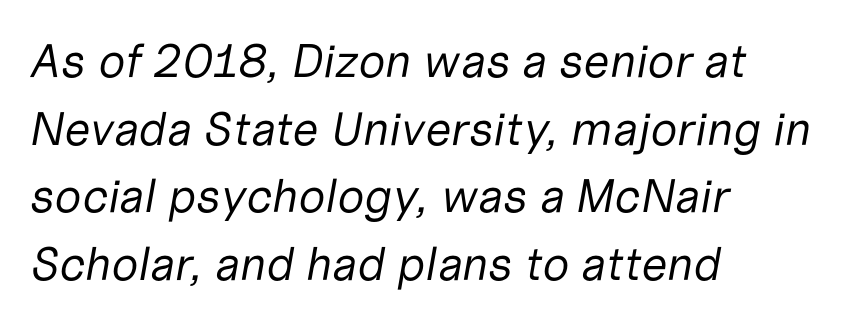
The image shows 47 px regular-weight type, italic (leaning right); set left-aligned, normal line spacing (1.44x), normal letter spacing, not underlined; low stroke contrast and a medium x-height.
